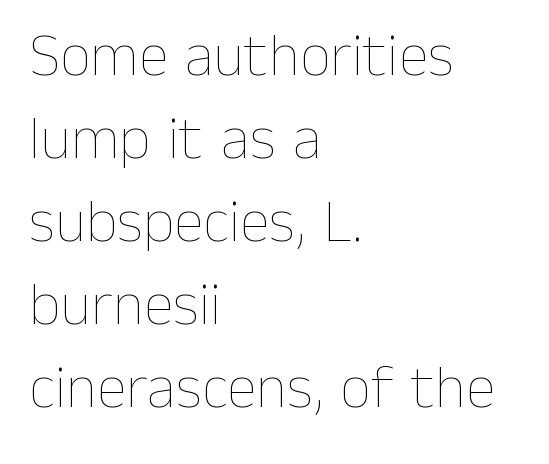
Q: Is the text bold? A: No.
Q: Is the text italic (slanted)? A: No, it is upright.
Q: Is the text underlined? A: No.
Q: How is the paragraph aligned? A: Left-aligned.
Q: Is the spacing between letters normal or unusually wide? A: Normal.
Q: Is the spacing between lines tight, normal or loose? A: Normal.
Q: Width (condensed, normal, or wide)? A: Normal.
Q: Stroke contrast? A: Low.
Q: x-height? A: Medium.
Q: Monospaced? A: No.
